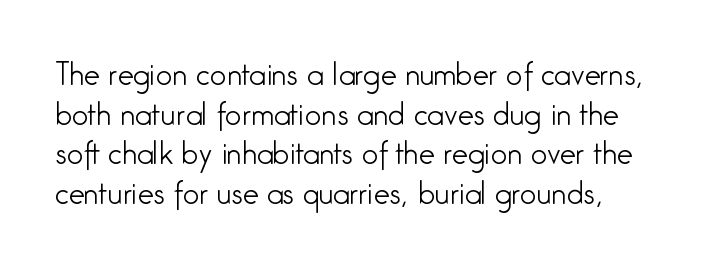
Q: Is the text bold? A: No.
Q: Is the text italic (slanted)? A: No, it is upright.
Q: Is the typeface a serif or a sans-serif typeface? A: Sans-serif.
Q: Is the text underlined? A: No.
Q: Is the spacing between letters normal or unusually wide? A: Normal.
Q: Is the spacing between lines tight, normal or loose? A: Normal.
Q: Width (condensed, normal, or wide)? A: Condensed.
Q: Stroke contrast? A: Low.
Q: x-height? A: Medium.
Q: Monospaced? A: No.
